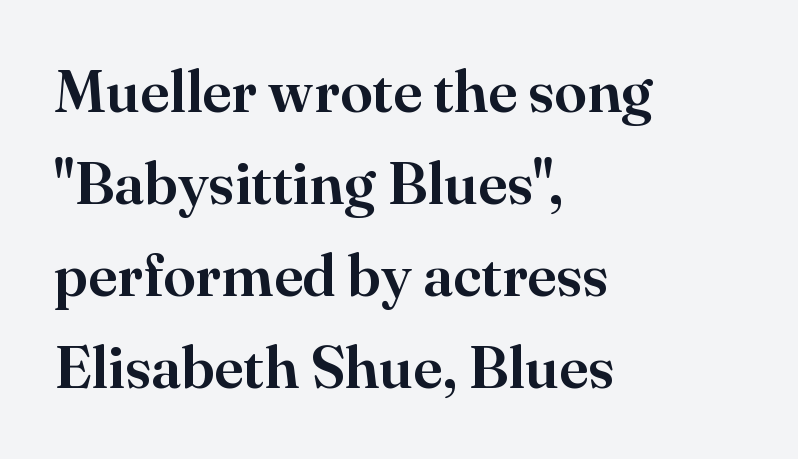
Glance below the letters and you will spot only blank space. Interline gaps are of average width in this sample. Students, note that the glyphs here touch the page at normal intervals. In terms of letterform style, serifs are clearly present. Quick note: not italic, upright.
